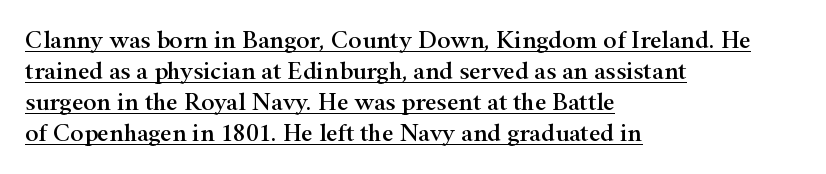
{"italic": "no", "underline": "yes", "align": "left", "line_spacing_ratio": 1.24, "letter_spacing": "normal", "letter_spacing_em": 0.0, "glyph_px": 25}
